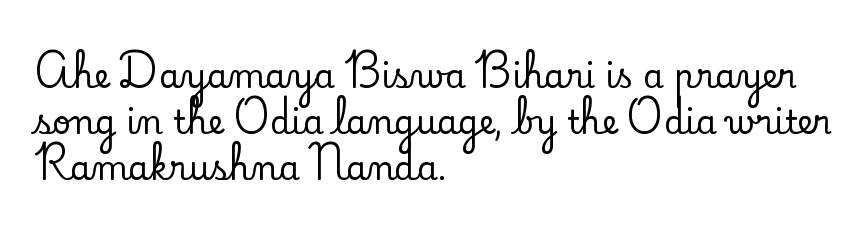
{"serif": "yes", "italic": "no", "width": "normal", "stroke_contrast": "low", "x_height": "small", "monospaced": "no", "underline": "no", "align": "left", "line_spacing": "normal", "line_spacing_ratio": 1.39, "letter_spacing": "normal", "letter_spacing_em": 0.0, "glyph_px": 33}
